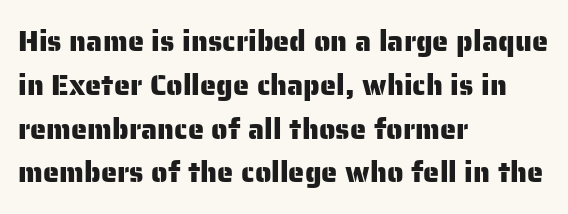
Q: Is the text italic (slanted)? A: No, it is upright.
Q: Is the typeface a serif or a sans-serif typeface? A: Sans-serif.
Q: Is the text underlined? A: No.
Q: How is the paragraph aligned? A: Left-aligned.
Q: Is the spacing between letters normal or unusually wide? A: Normal.
Q: Is the spacing between lines tight, normal or loose? A: Normal.
Q: Width (condensed, normal, or wide)? A: Normal.
Q: Stroke contrast? A: Low.
Q: x-height? A: Medium.
Q: Monospaced? A: No.
